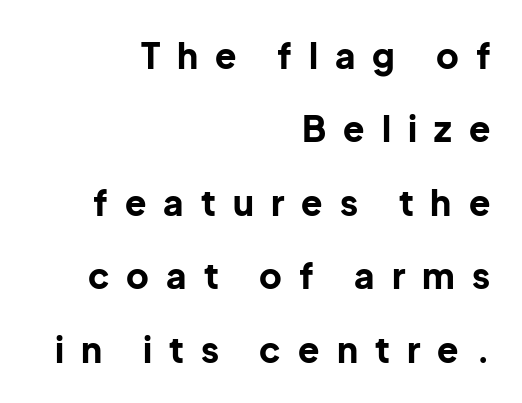
The image shows 35 px bold sans-serif type, upright; set right-aligned, loose line spacing (2.1x), unusually wide letter spacing (+0.49 em), not underlined; low stroke contrast and a medium x-height.
